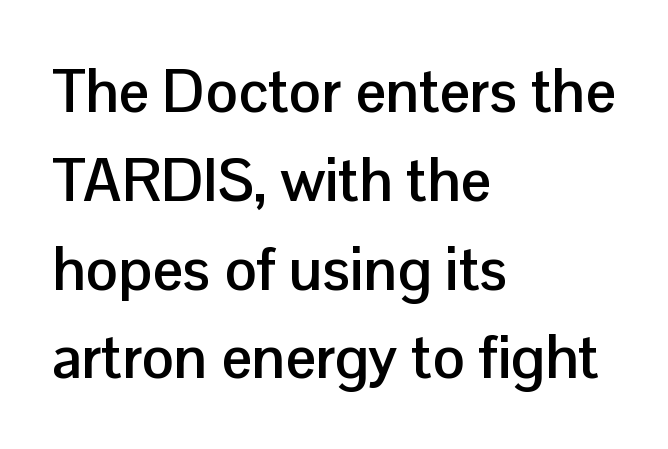
The image shows 60 px semibold sans-serif type, upright; set left-aligned, normal line spacing (1.48x), normal letter spacing, not underlined; low stroke contrast and a medium x-height.
